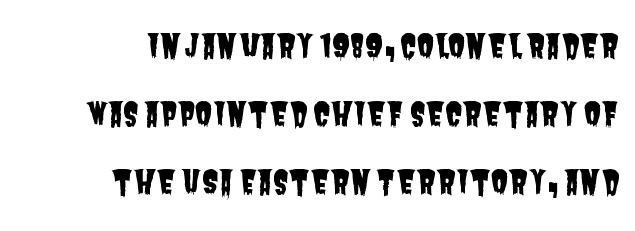
A typesetter would call this zero additional tracking. One glance says open: line gaps are wider than usual. The strip under each line holds only bare page. The setting favours the right margin, as signatures and pull-quotes sometimes do. These lines are rendered in a variable-pitch font.
